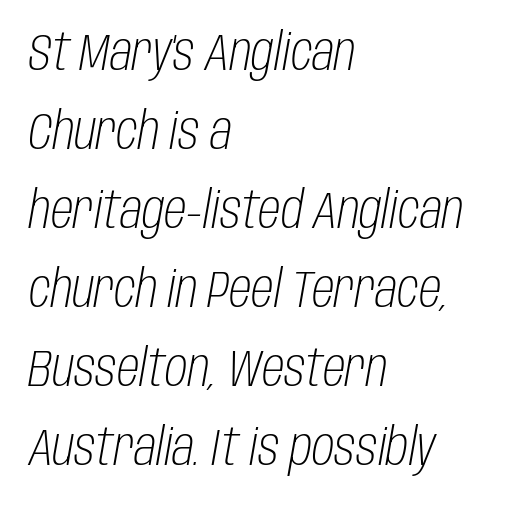
The image shows 51 px light, condensed type, italic (leaning right); set left-aligned, normal line spacing (1.55x), normal letter spacing, not underlined; low stroke contrast and a large x-height.
